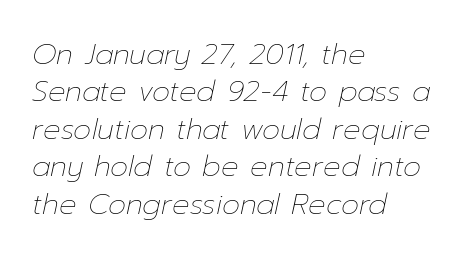
{"italic": "yes", "lean": "right", "slant_degrees": 12, "bold": "no", "weight": "thin", "width": "normal", "stroke_contrast": "low", "x_height": "medium", "monospaced": "no", "underline": "no", "align": "left", "line_spacing": "normal", "line_spacing_ratio": 1.29, "letter_spacing": "normal", "letter_spacing_em": 0.0, "glyph_px": 29}
